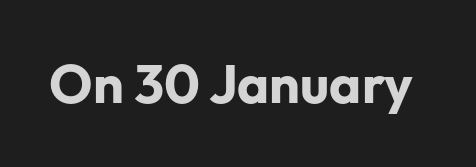
Q: Is the text bold? A: Yes.
Q: Is the text italic (slanted)? A: No, it is upright.
Q: Is the typeface a serif or a sans-serif typeface? A: Sans-serif.
Q: Is the text underlined? A: No.
Q: Is the spacing between letters normal or unusually wide? A: Normal.
Q: Width (condensed, normal, or wide)? A: Normal.
Q: Stroke contrast? A: Low.
Q: x-height? A: Medium.
Q: Monospaced? A: No.
